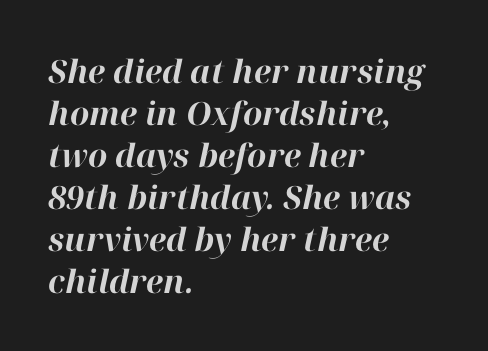
The image shows 32 px bold type, italic (leaning right); set left-aligned, normal line spacing (1.31x), normal letter spacing, not underlined; high stroke contrast and a medium x-height.
